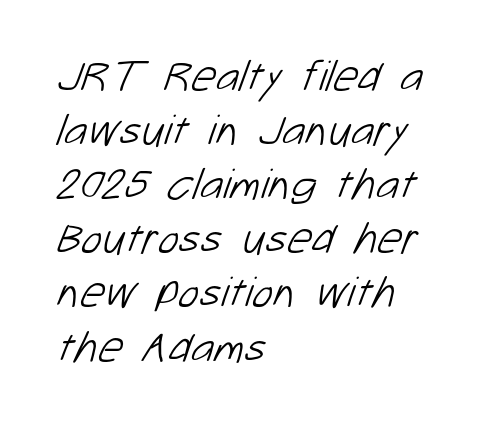
Q: Is the text bold? A: No.
Q: Is the typeface a serif or a sans-serif typeface? A: Sans-serif.
Q: Is the text underlined? A: No.
Q: How is the paragraph aligned? A: Left-aligned.
Q: Is the spacing between letters normal or unusually wide? A: Normal.
Q: Width (condensed, normal, or wide)? A: Normal.
Q: Stroke contrast? A: Low.
Q: x-height? A: Medium.
Q: Monospaced? A: No.
